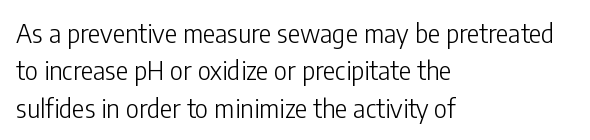
{"italic": "no", "bold": "no", "underline": "no", "align": "left", "line_spacing": "normal", "line_spacing_ratio": 1.44, "letter_spacing": "normal", "letter_spacing_em": 0.0, "glyph_px": 26}
